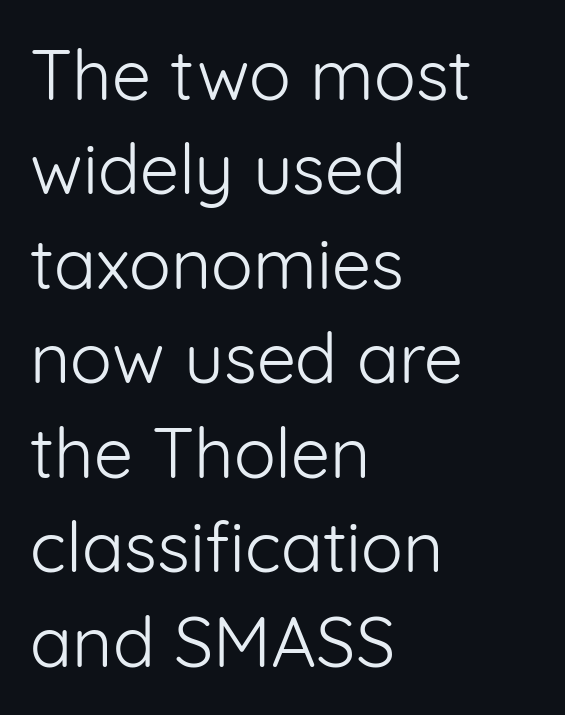
{"serif": "no", "italic": "no", "bold": "no", "weight": "light", "width": "normal", "stroke_contrast": "low", "x_height": "medium", "monospaced": "no", "underline": "no", "align": "left", "line_spacing": "normal", "line_spacing_ratio": 1.35, "letter_spacing": "normal", "letter_spacing_em": 0.0, "glyph_px": 70}
